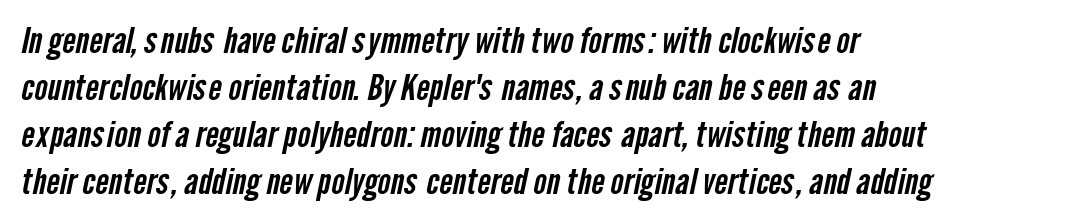
Q: Is the typeface a serif or a sans-serif typeface? A: Sans-serif.
Q: Is the text underlined? A: No.
Q: How is the paragraph aligned? A: Left-aligned.
Q: Is the spacing between letters normal or unusually wide? A: Normal.
Q: Is the spacing between lines tight, normal or loose? A: Normal.
Q: Width (condensed, normal, or wide)? A: Condensed.
Q: Stroke contrast? A: Low.
Q: x-height? A: Medium.
Q: Monospaced? A: No.
